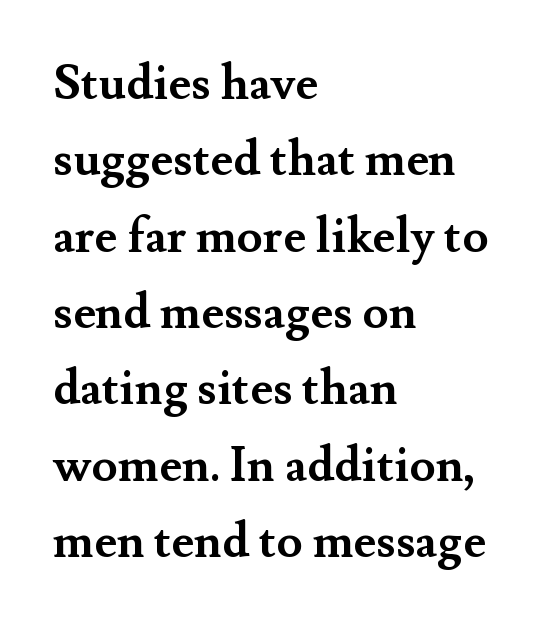
The image shows 48 px semibold serif type, upright; set left-aligned, normal line spacing (1.59x), normal letter spacing, not underlined; medium stroke contrast and a small x-height.
